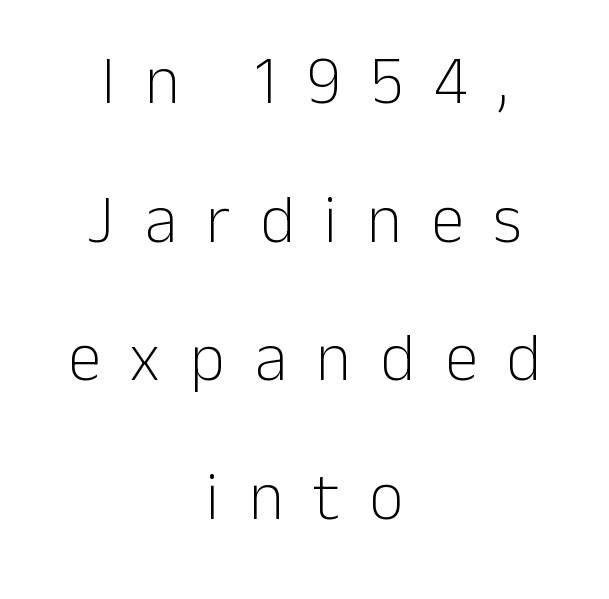
The image shows 67 px light sans-serif type, upright; set centered, loose line spacing (2.07x), unusually wide letter spacing (+0.44 em), not underlined; low stroke contrast and a medium x-height.
